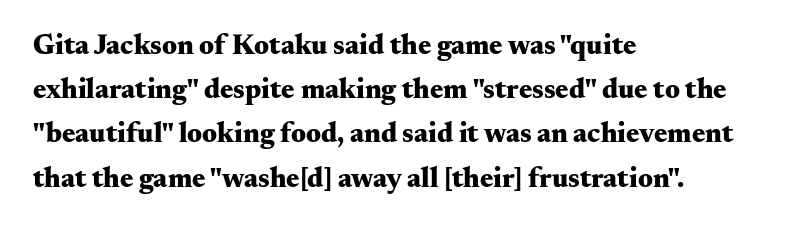
This sample keeps an unexceptional amount of space between lines. Where is the straight margin? On the left. The face used here is rendered with its standard letterfit. Set as a true bold cut, around the 700 mark. Posture: straight, roman, zero tilt. These lines are composed in type with serifs.
